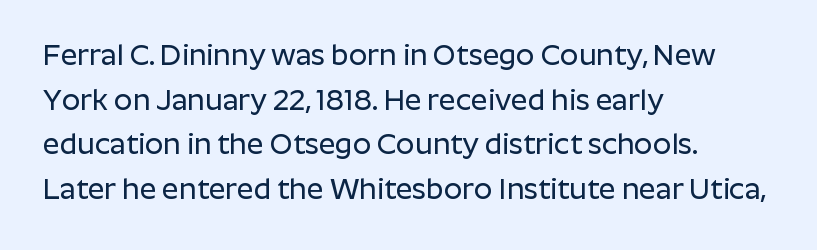
The image shows 29 px sans-serif type, upright; set left-aligned, normal line spacing (1.54x), normal letter spacing, not underlined; low stroke contrast and a medium x-height.
